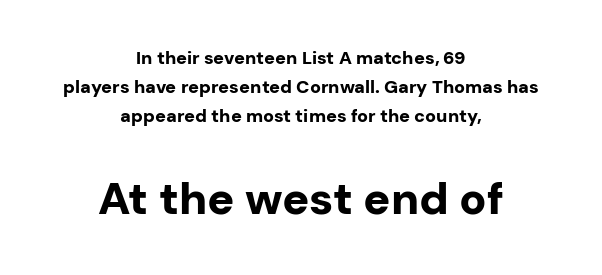
The face used here is proportionally spaced, like ordinary book or web type. Just letters on the line, the space beneath them empty. The following chunk of copy outweighs the initial chunk in type size. Heavy-handed strokes throughout: this text is bold.
